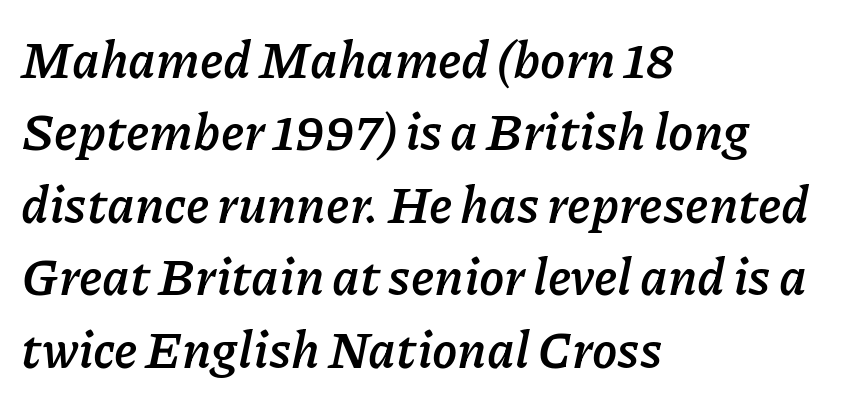
The image shows 51 px semibold type, italic (leaning right); set left-aligned, normal line spacing (1.42x), normal letter spacing, not underlined; low stroke contrast and a medium x-height.
